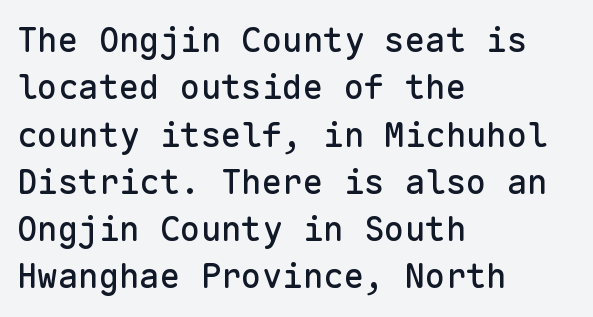
The image shows 34 px sans-serif type, upright, monospaced; set left-aligned, normal line spacing (1.39x), normal letter spacing, not underlined; low stroke contrast and a medium x-height.
